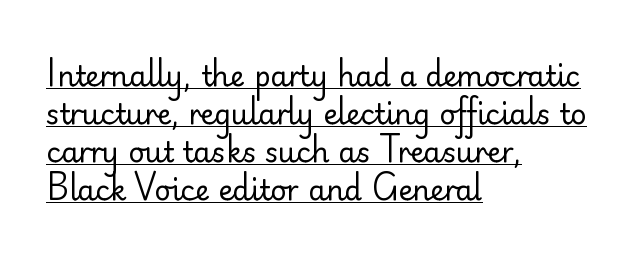
{"serif": "no", "italic": "no", "bold": "no", "weight": "regular", "width": "normal", "stroke_contrast": "low", "x_height": "small", "monospaced": "no", "underline": "yes", "align": "left", "line_spacing": "normal", "line_spacing_ratio": 1.36, "letter_spacing": "normal", "letter_spacing_em": 0.0, "glyph_px": 28}
